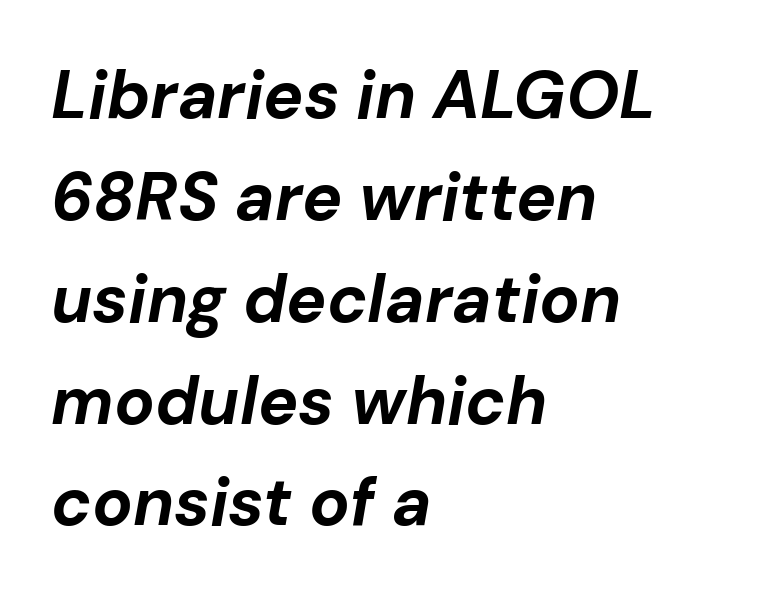
{"italic": "yes", "lean": "right", "slant_degrees": 10, "bold": "yes", "weight": "bold", "width": "normal", "stroke_contrast": "low", "x_height": "medium", "monospaced": "no", "underline": "no", "align": "left", "line_spacing": "normal", "line_spacing_ratio": 1.52, "letter_spacing": "normal", "letter_spacing_em": 0.0, "glyph_px": 67}
